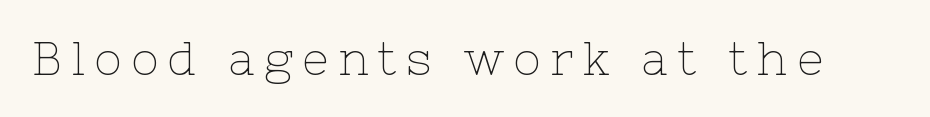
Q: Is the text bold? A: No.
Q: Is the text italic (slanted)? A: No, it is upright.
Q: Is the typeface a serif or a sans-serif typeface? A: Serif.
Q: Is the text underlined? A: No.
Q: Is the spacing between letters normal or unusually wide? A: Unusually wide.
Q: Width (condensed, normal, or wide)? A: Normal.
Q: Stroke contrast? A: Low.
Q: x-height? A: Medium.
Q: Monospaced? A: No.
